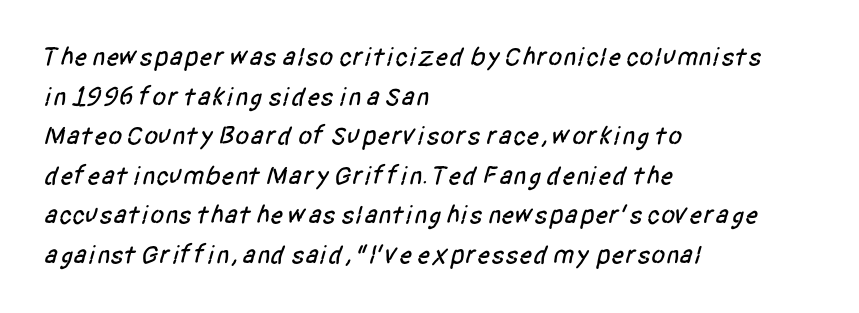
Q: Is the text underlined? A: No.
Q: How is the paragraph aligned? A: Left-aligned.
Q: Is the spacing between letters normal or unusually wide? A: Normal.
Q: Is the spacing between lines tight, normal or loose? A: Normal.
